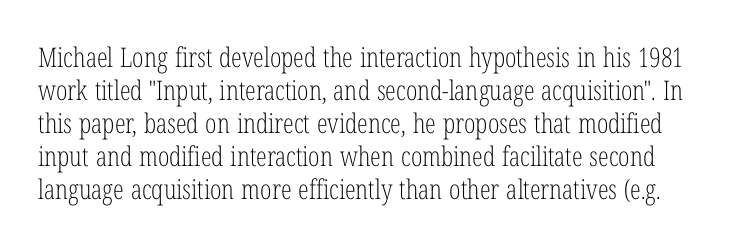
Q: Is the text bold? A: No.
Q: Is the text italic (slanted)? A: No, it is upright.
Q: Is the text underlined? A: No.
Q: Is the spacing between letters normal or unusually wide? A: Normal.
